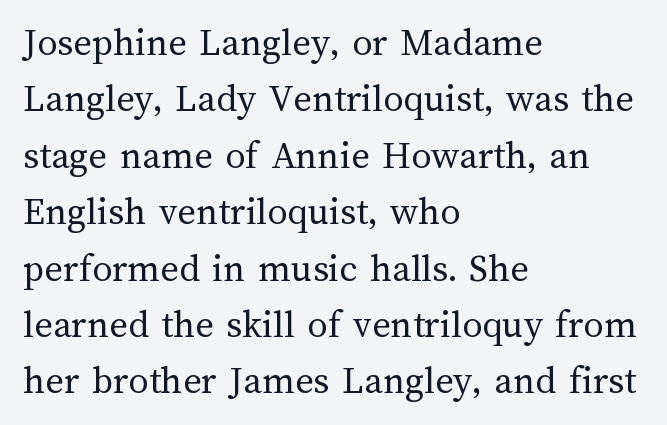
Think of a printed novel: that variable character pitch is what you see here. A normal amount of white space separates one row of letters from the next. If you drew a ruler down the left edge, every line would touch it. In terms of letterspacing, this is plain default setting. The letters look calm and open, with moderate or lighter stems.
